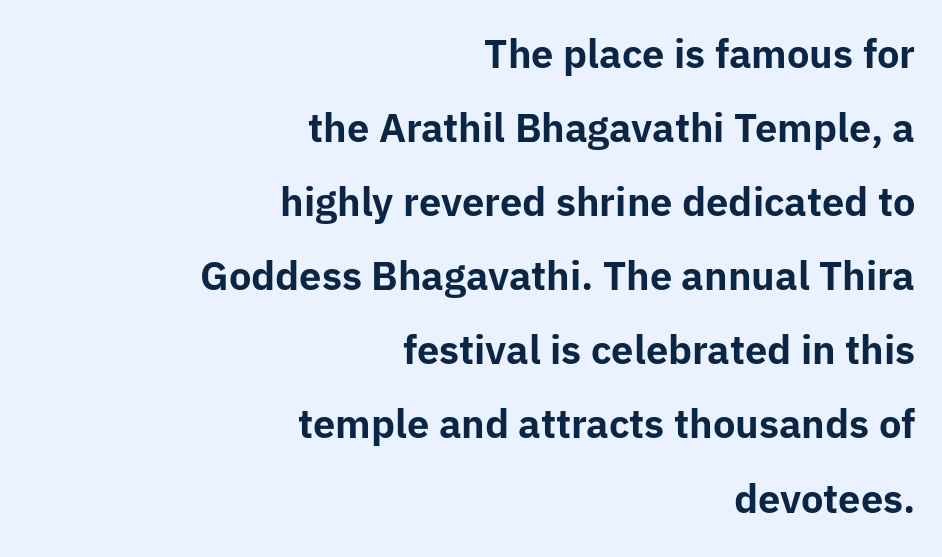
{"serif": "no", "italic": "no", "bold": "yes", "weight": "bold", "width": "normal", "stroke_contrast": "low", "x_height": "medium", "monospaced": "no", "underline": "no", "align": "right", "line_spacing": "loose", "line_spacing_ratio": 1.95, "letter_spacing": "normal", "letter_spacing_em": 0.0, "glyph_px": 38}
